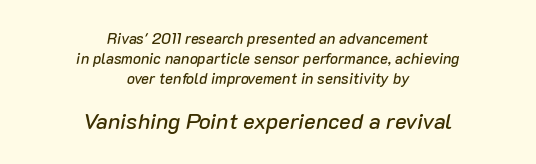
Which chunk is bigger? The second one — the bottom block dwarfs the top. The passage shown stacks its lines at a standard gap. No extra tracking has been applied to these lines. Descenders are the only things crossing below the line. Is the type slanted? Yes — the strokes lean at a clear angle.
